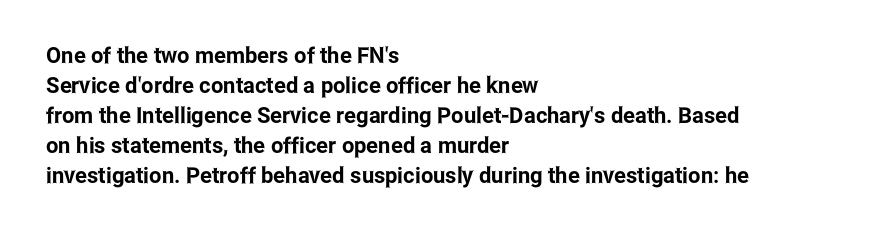
Q: Is the text italic (slanted)? A: No, it is upright.
Q: Is the text underlined? A: No.
Q: How is the paragraph aligned? A: Left-aligned.
Q: Is the spacing between letters normal or unusually wide? A: Normal.
Q: Is the spacing between lines tight, normal or loose? A: Normal.
